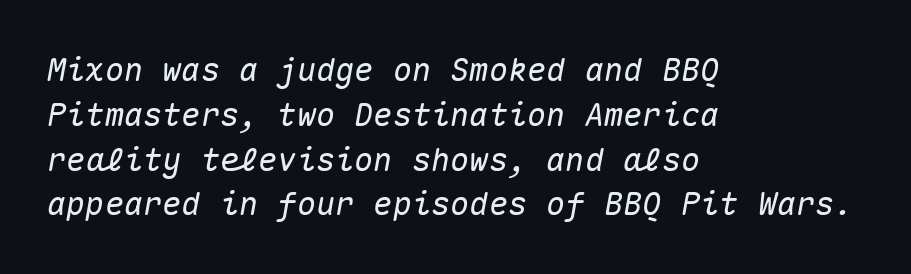
The image shows 32 px text type, italic (leaning right), monospaced; set left-aligned, normal line spacing (1.4x), normal letter spacing, not underlined; medium stroke contrast and a medium x-height.
